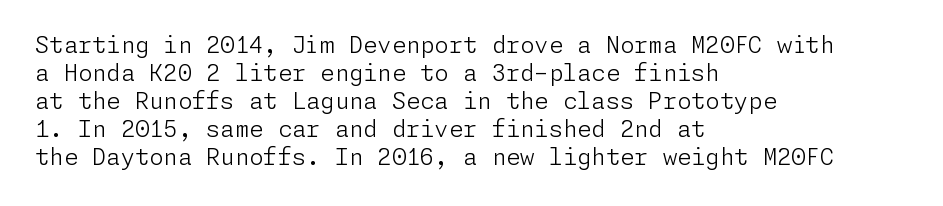
{"italic": "no", "bold": "no", "underline": "no", "align": "left", "line_spacing_ratio": 1.22, "letter_spacing": "normal", "letter_spacing_em": 0.0, "glyph_px": 23}
